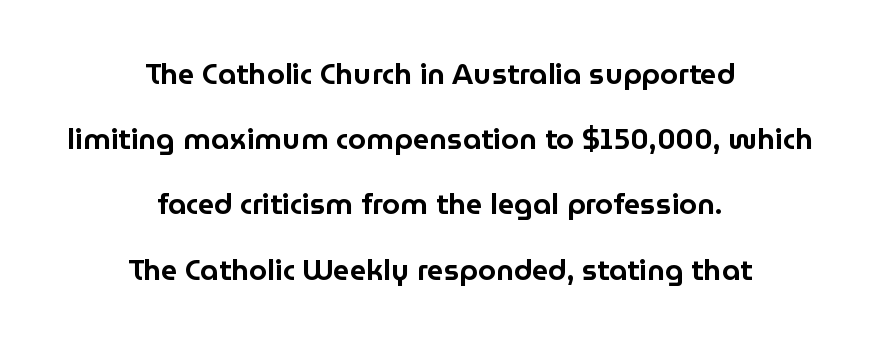
This rendering uses center alignment, leaving both contours irregular but symmetric. The baseline area is clear. Grotesque or geometric, the face here clearly has no serifs. Unlike italic type, these characters show no tilt at all. Airy leading. Here the designer chose a conventional face with non-uniform glyph widths.
